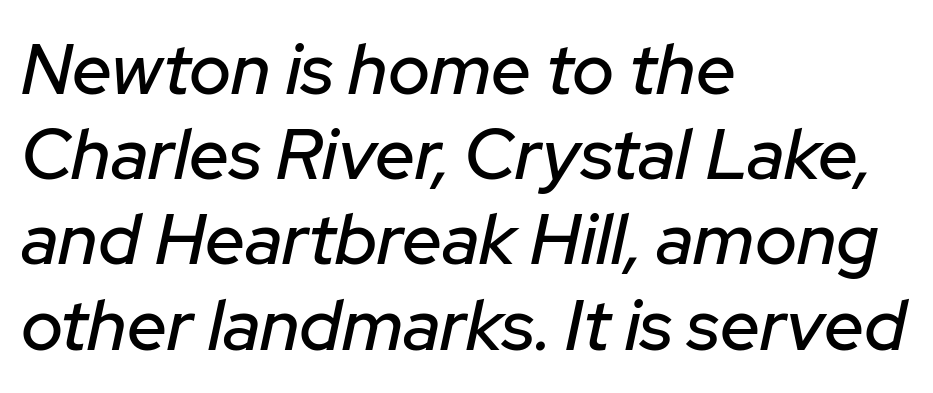
The whole block is typeset with a tilt. Each letter keeps its own natural width here, so spacing adapts to shape. Nobody drew a line under any word here. Horizontally, the lines are justified to the leading edge only. Look at the tracking — it's just the regular setting, nothing added.
